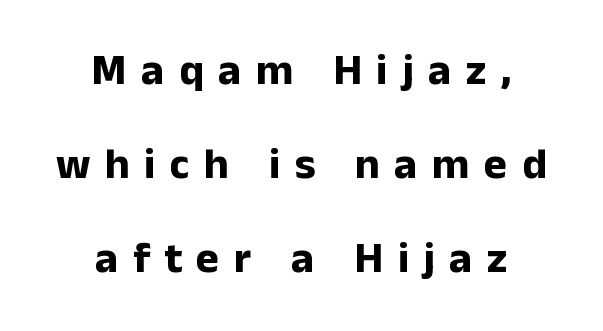
{"serif": "no", "italic": "no", "bold": "yes", "weight": "bold", "width": "normal", "stroke_contrast": "low", "x_height": "medium", "monospaced": "no", "underline": "no", "align": "center", "line_spacing": "loose", "line_spacing_ratio": 2.14, "letter_spacing": "wide", "letter_spacing_em": 0.33, "glyph_px": 44}
